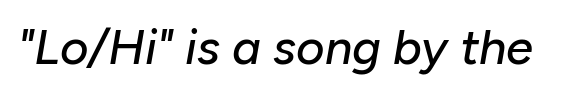
Q: Is the text italic (slanted)? A: Yes, it leans right by about 10 degrees.
Q: Is the text underlined? A: No.
Q: Is the spacing between letters normal or unusually wide? A: Normal.
Q: Width (condensed, normal, or wide)? A: Normal.
Q: Stroke contrast? A: Low.
Q: x-height? A: Medium.
Q: Monospaced? A: No.
